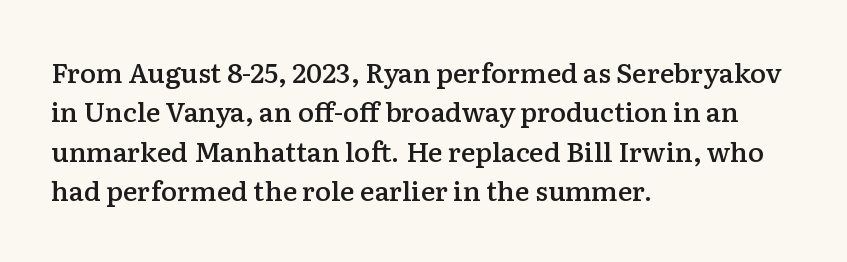
The image shows 27 px text type, upright; set left-aligned, normal line spacing (1.46x), normal letter spacing, not underlined.
